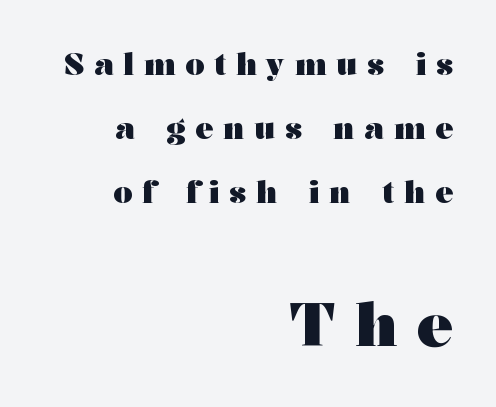
Q: Is the text bold? A: Yes.
Q: Is the text italic (slanted)? A: No, it is upright.
Q: Is the typeface a serif or a sans-serif typeface? A: Serif.
Q: Is the text underlined? A: No.
Q: How is the paragraph aligned? A: Right-aligned.
Q: Is the spacing between letters normal or unusually wide? A: Unusually wide.
Q: Is the spacing between lines tight, normal or loose? A: Loose.
Q: Which block of text is set in a larger size, the first (top) or the second (bottom)? A: The second (bottom) one.
Q: Width (condensed, normal, or wide)? A: Wide.
Q: Stroke contrast? A: Medium.
Q: x-height? A: Medium.
Q: Monospaced? A: No.
